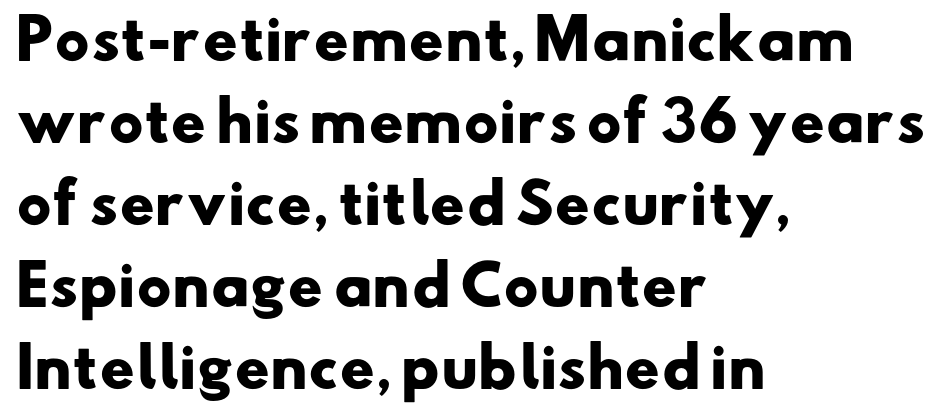
The image shows 54 px heavy, wide sans-serif type; set left-aligned, normal line spacing (1.52x), normal letter spacing, not underlined; low stroke contrast and a small x-height.
